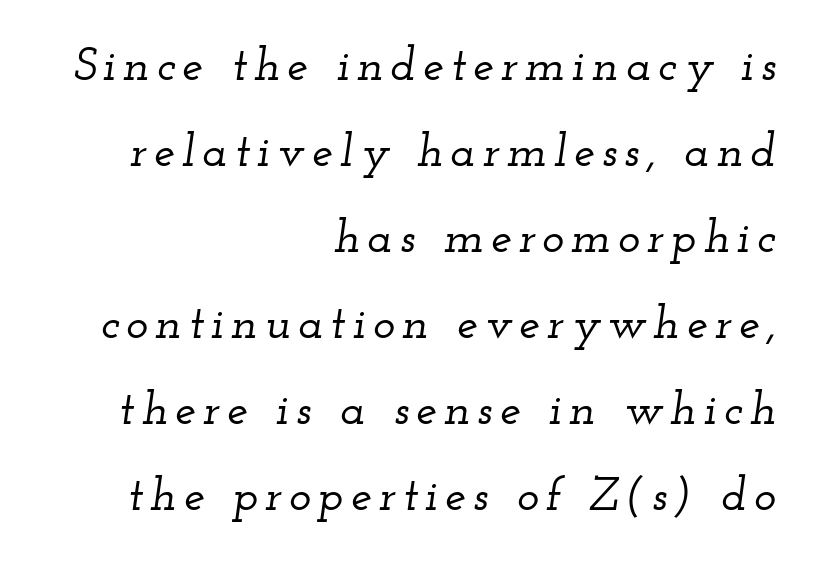
Q: Is the text italic (slanted)? A: Yes, it leans right by about 12 degrees.
Q: Is the typeface a serif or a sans-serif typeface? A: Serif.
Q: Is the text underlined? A: No.
Q: How is the paragraph aligned? A: Right-aligned.
Q: Width (condensed, normal, or wide)? A: Wide.
Q: Stroke contrast? A: Low.
Q: x-height? A: Small.
Q: Monospaced? A: No.
